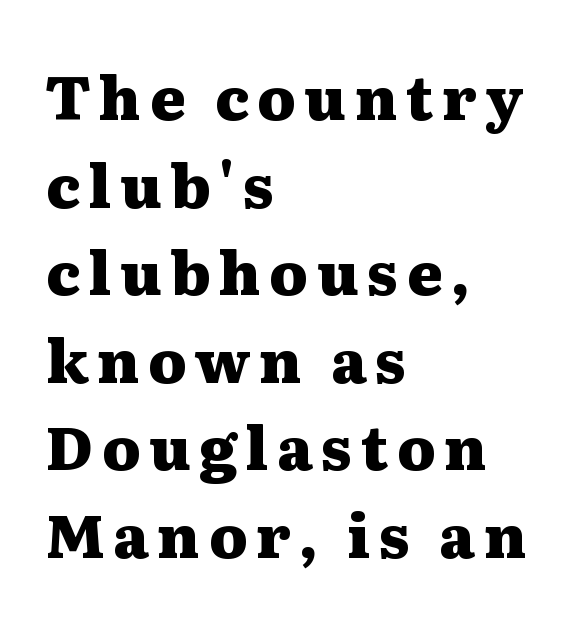
The image shows 60 px heavy, wide serif type, upright; set left-aligned, normal line spacing (1.46x), not underlined; medium stroke contrast and a medium x-height.
